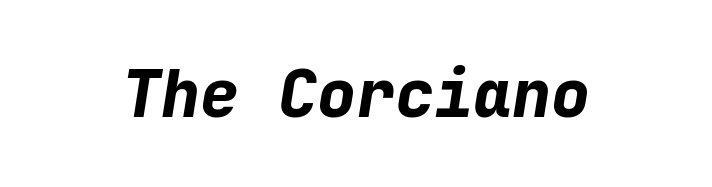
The image shows 65 px bold type, italic (leaning right), monospaced; set normal letter spacing, not underlined; low stroke contrast and a medium x-height.
